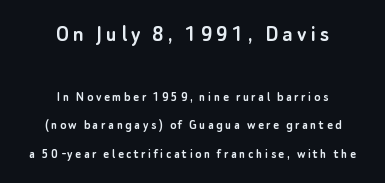
Horizontal alignment here is central, giving a formal, balanced look. Compare the two chunks: the upper has the greater cap height. The lettering holds an erect, upright posture throughout. The specimen omits any rule beneath the text block's lines. Students, observe: this is what heavily led, spacious text looks like.
